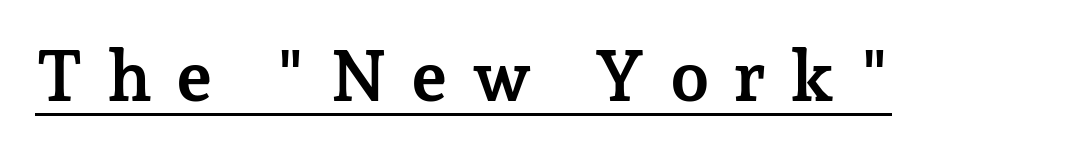
The image shows 70 px semibold serif type, upright; set unusually wide letter spacing (+0.34 em), underlined; low stroke contrast and a medium x-height.
